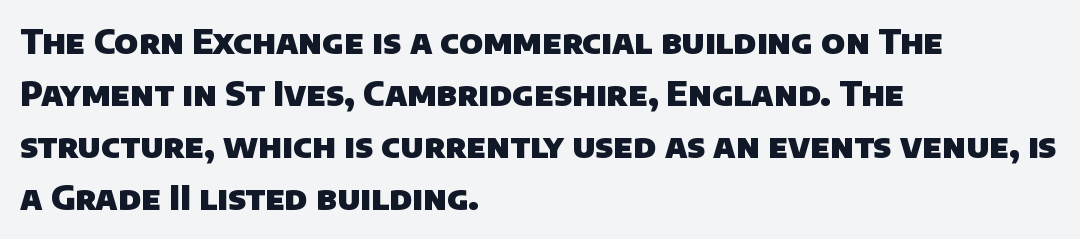
Q: Is the text bold? A: Yes.
Q: Is the typeface a serif or a sans-serif typeface? A: Sans-serif.
Q: Is the text underlined? A: No.
Q: How is the paragraph aligned? A: Left-aligned.
Q: Is the spacing between letters normal or unusually wide? A: Normal.
Q: Is the spacing between lines tight, normal or loose? A: Normal.
Q: Width (condensed, normal, or wide)? A: Normal.
Q: Stroke contrast? A: Low.
Q: x-height? A: Large.
Q: Monospaced? A: No.
